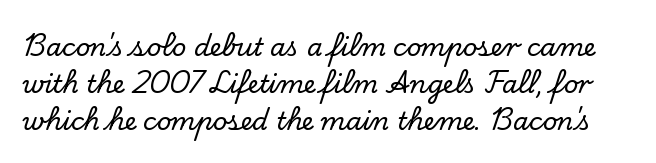
The image shows 25 px text type; set normal line spacing (1.48x), normal letter spacing, not underlined.
